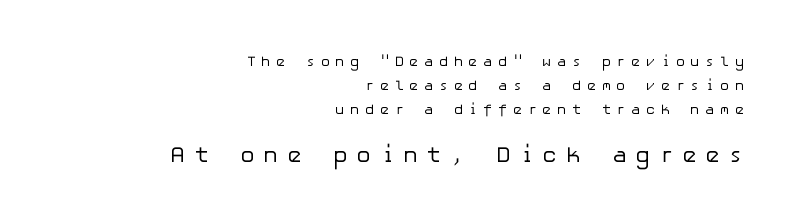
The block of text has a typical density, with ordinary space between rows. The foot of each line stays bare and open. Which of the two is more prominent by size? The second, at the bottom. Do the letters lean? They stand straight. No letter is thick-stroked: the sample isn't bold.
